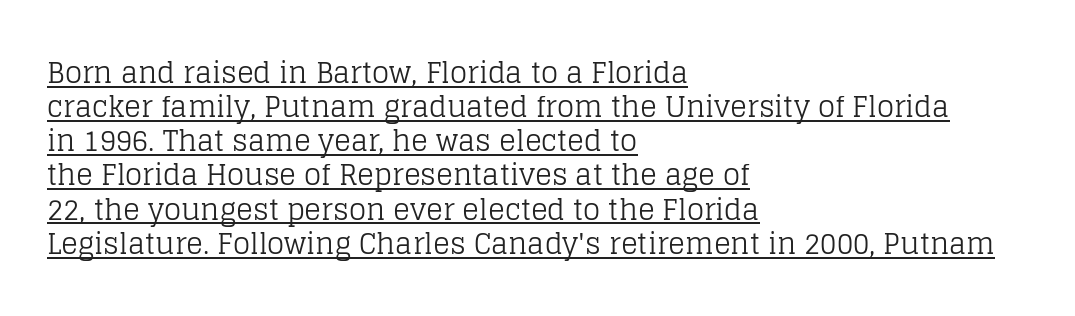
The image shows 28 px regular-weight serif type, upright; set left-aligned, line spacing 1.22x, normal letter spacing, underlined; low stroke contrast and a large x-height.
